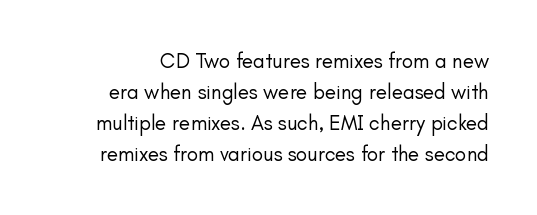
The image shows 21 px text type, upright; set normal line spacing (1.47x), normal letter spacing, not underlined.
